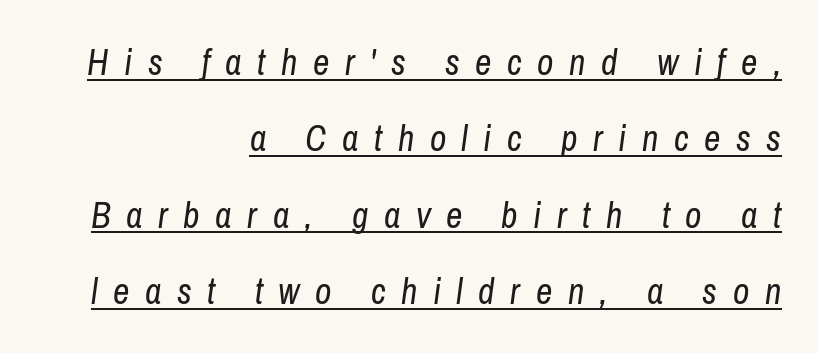
{"italic": "yes", "lean": "right", "slant_degrees": 8, "bold": "no", "weight": "regular", "width": "condensed", "stroke_contrast": "low", "x_height": "medium", "monospaced": "no", "underline": "yes", "align": "right", "line_spacing": "loose", "line_spacing_ratio": 2.12, "letter_spacing": "wide", "letter_spacing_em": 0.43, "glyph_px": 36}
